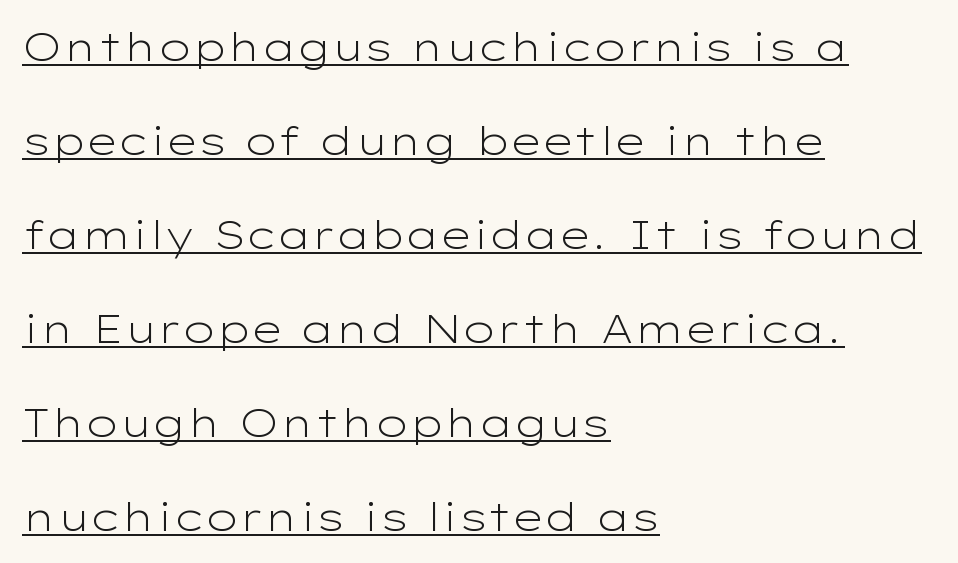
{"serif": "no", "italic": "no", "bold": "no", "weight": "light", "width": "wide", "stroke_contrast": "low", "x_height": "medium", "monospaced": "no", "underline": "yes", "align": "left", "line_spacing": "loose", "line_spacing_ratio": 2.41, "letter_spacing": "normal", "letter_spacing_em": 0.0, "glyph_px": 39}
